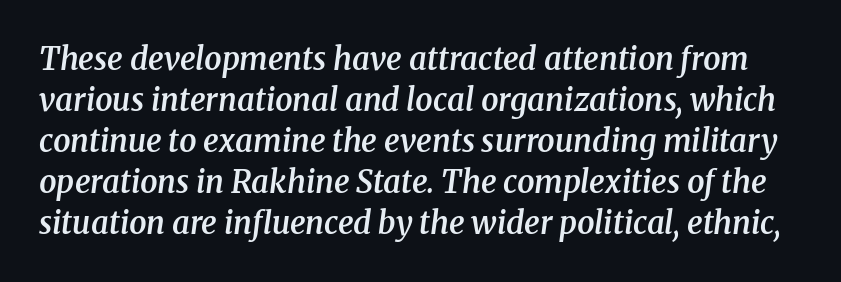
The image shows 31 px semibold serif type, italic (leaning right); set normal line spacing (1.32x), normal letter spacing, not underlined; medium stroke contrast and a medium x-height.
